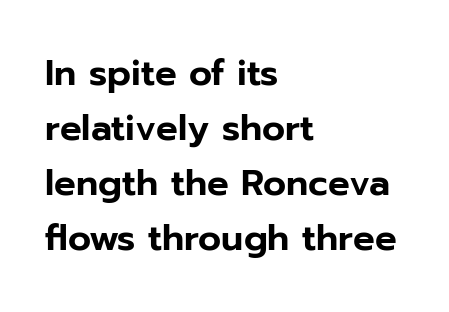
The image shows 36 px sans-serif type, upright; set left-aligned, normal line spacing (1.53x), normal letter spacing, not underlined; low stroke contrast and a medium x-height.
